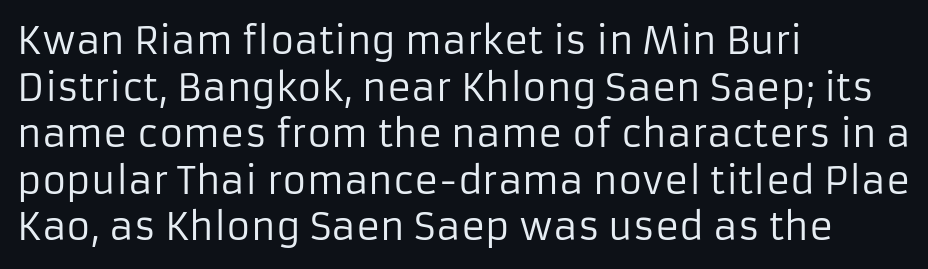
The image shows 37 px regular-weight sans-serif type, upright; set left-aligned, normal line spacing (1.26x), normal letter spacing, not underlined; low stroke contrast and a medium x-height.
